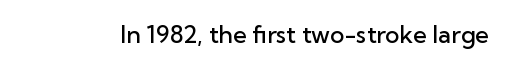
The image shows 24 px text type, upright; set normal letter spacing, not underlined.
